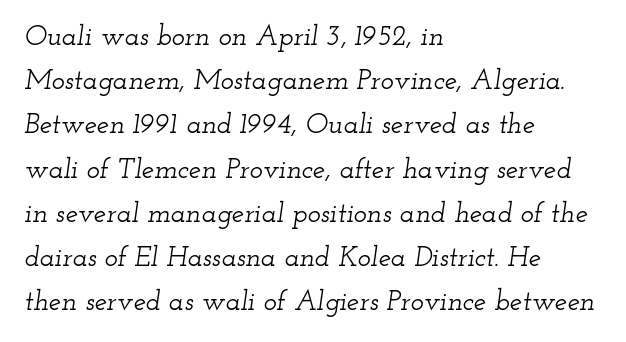
Q: Is the text italic (slanted)? A: Yes, it leans right by about 12 degrees.
Q: Is the typeface a serif or a sans-serif typeface? A: Serif.
Q: Is the text underlined? A: No.
Q: How is the paragraph aligned? A: Left-aligned.
Q: Is the spacing between letters normal or unusually wide? A: Normal.
Q: Is the spacing between lines tight, normal or loose? A: Normal.
Q: Width (condensed, normal, or wide)? A: Wide.
Q: Stroke contrast? A: Low.
Q: x-height? A: Small.
Q: Monospaced? A: No.
